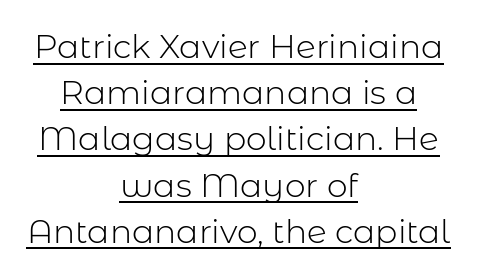
These lines stack symmetrically, like a column narrowing and widening about its center. This sample has the flowing, uneven cadence of proportional lettering. Bold? No — there's no thickening of the strokes. A typesetter would mark this as roman, not italic. Leading: standard. Check where the strokes stop: nothing finishes them off — pure sans.
